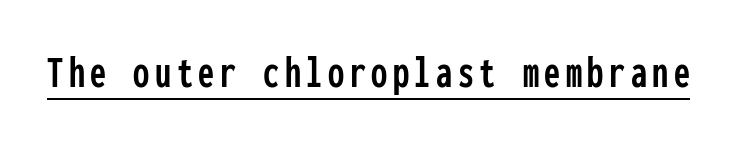
The image shows 46 px condensed sans-serif type, upright, monospaced; set underlined; low stroke contrast and a medium x-height.
